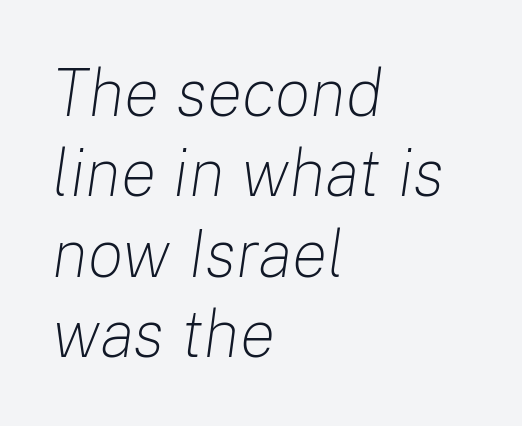
{"italic": "yes", "lean": "right", "slant_degrees": 8, "bold": "no", "weight": "light", "width": "normal", "stroke_contrast": "low", "x_height": "medium", "monospaced": "no", "underline": "no", "align": "left", "line_spacing_ratio": 1.2, "letter_spacing": "normal", "letter_spacing_em": 0.0, "glyph_px": 67}
